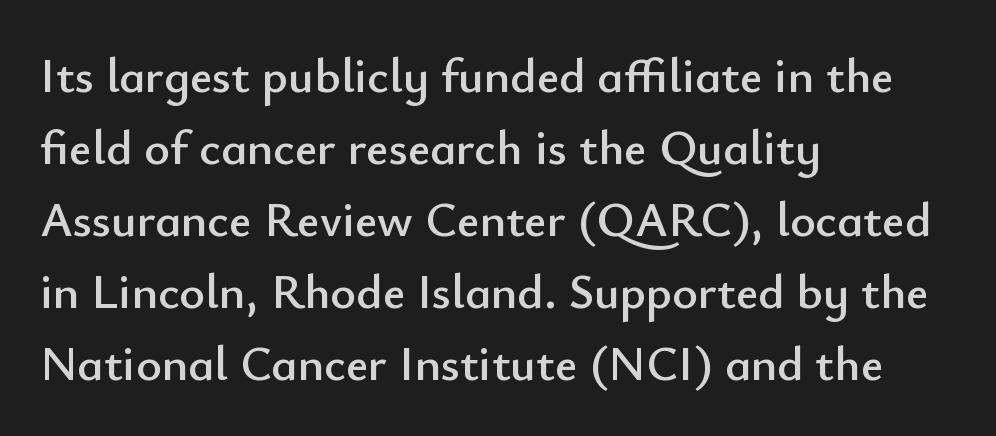
Compared with typical paragraphs, the rows here are spaced about the same. Proportional: the letters do not fall into vertical columns. The type sits square on the baseline with zero lean. Check where the strokes stop: nothing finishes them off — pure sans. Glyph-to-glyph distance matches everyday printed text. Beneath every word, the page is bare.
